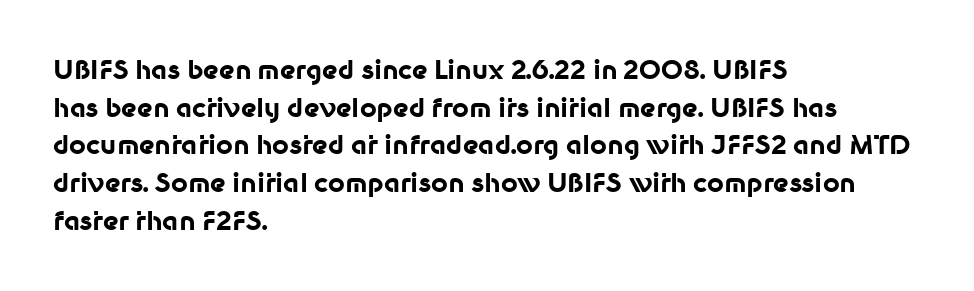
Q: Is the text bold? A: Yes.
Q: Is the text italic (slanted)? A: No, it is upright.
Q: Is the text underlined? A: No.
Q: How is the paragraph aligned? A: Left-aligned.
Q: Is the spacing between letters normal or unusually wide? A: Normal.
Q: Is the spacing between lines tight, normal or loose? A: Normal.
